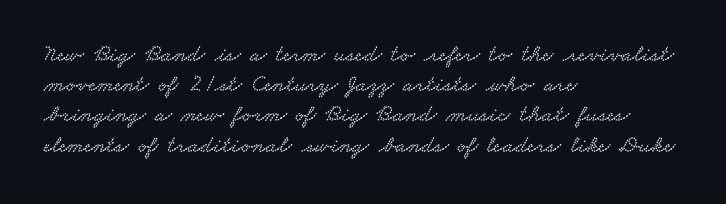
{"underline": "no", "align": "left", "line_spacing": "normal", "line_spacing_ratio": 1.26, "letter_spacing": "normal", "letter_spacing_em": 0.0, "glyph_px": 24}
